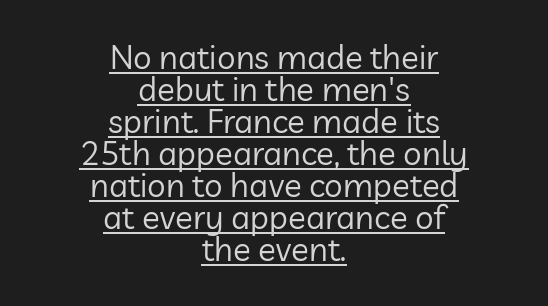
Q: Is the text bold? A: No.
Q: Is the text italic (slanted)? A: No, it is upright.
Q: Is the typeface a serif or a sans-serif typeface? A: Sans-serif.
Q: Is the text underlined? A: Yes.
Q: How is the paragraph aligned? A: Centered.
Q: Is the spacing between letters normal or unusually wide? A: Normal.
Q: Is the spacing between lines tight, normal or loose? A: Tight.
Q: Width (condensed, normal, or wide)? A: Normal.
Q: Stroke contrast? A: Low.
Q: x-height? A: Medium.
Q: Monospaced? A: No.
